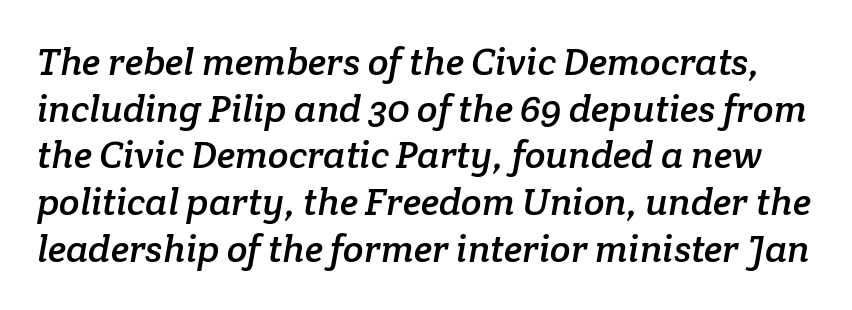
Compared with typical body copy, the letter spacing here is the same. Does the type have serifs? Yes, each stem ends in a small foot. The passage shown is typed in a proportional face where columns would drift. Clear beneath every line of the passage.
